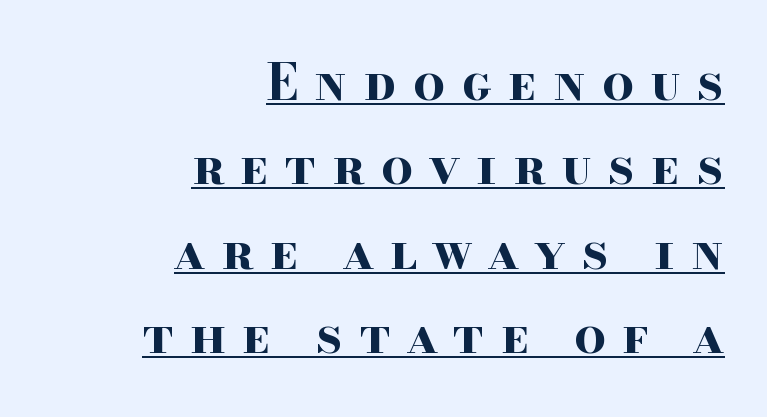
The image shows 50 px bold, wide serif type, upright; set right-aligned, normal line spacing (1.69x), unusually wide letter spacing (+0.32 em), underlined; high stroke contrast and a small x-height.
